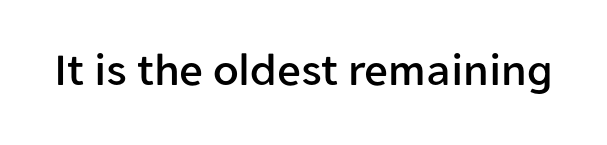
{"serif": "no", "italic": "no", "width": "normal", "stroke_contrast": "low", "x_height": "medium", "monospaced": "no", "underline": "no", "letter_spacing": "normal", "letter_spacing_em": 0.0, "glyph_px": 47}
